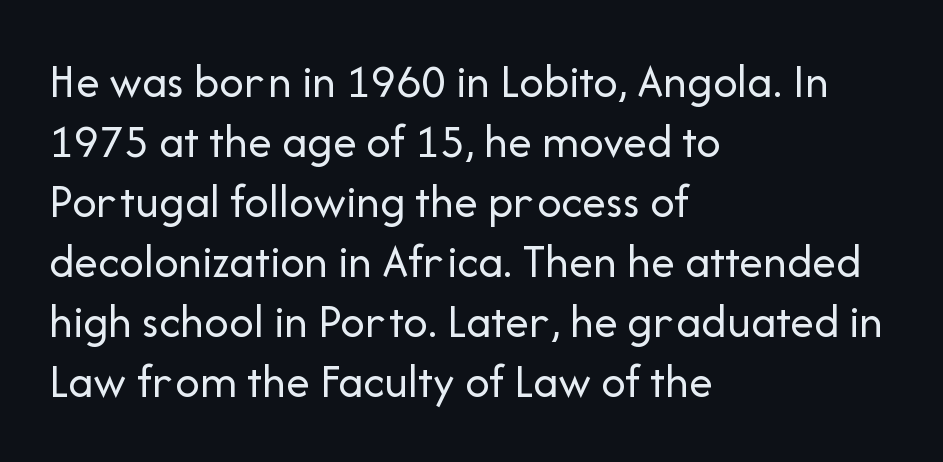
The image shows 48 px regular-weight sans-serif type, upright; set left-aligned, normal line spacing (1.25x), normal letter spacing, not underlined; low stroke contrast and a medium x-height.
